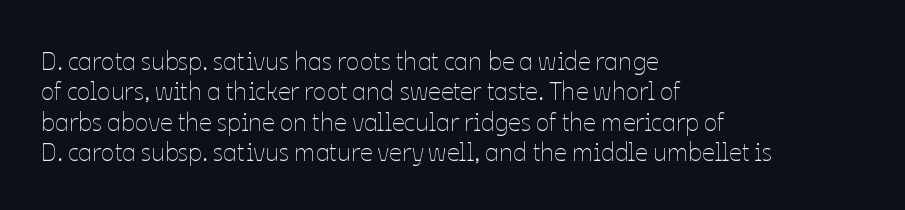
The image shows 25 px text type, upright; set left-aligned, line spacing 1.22x, normal letter spacing, not underlined.
